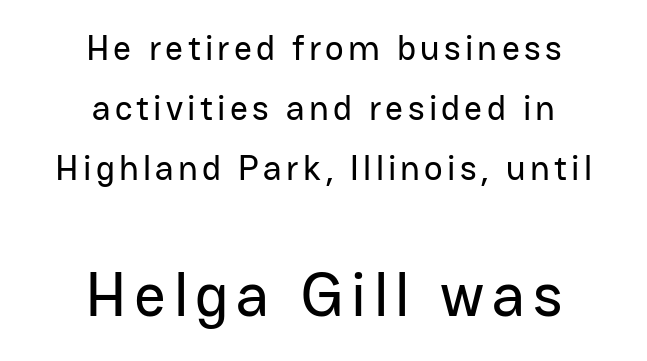
The image shows 62 px sans-serif type, upright; set centered, line spacing 1.71x, not underlined; the second (bottom) block is 1.77x larger; low stroke contrast and a medium x-height.
